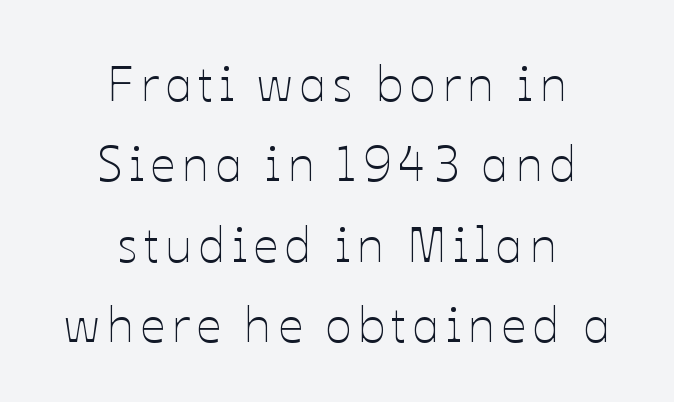
The image shows 49 px thin type, upright; set centered, normal line spacing (1.64x), not underlined; low stroke contrast and a medium x-height.
